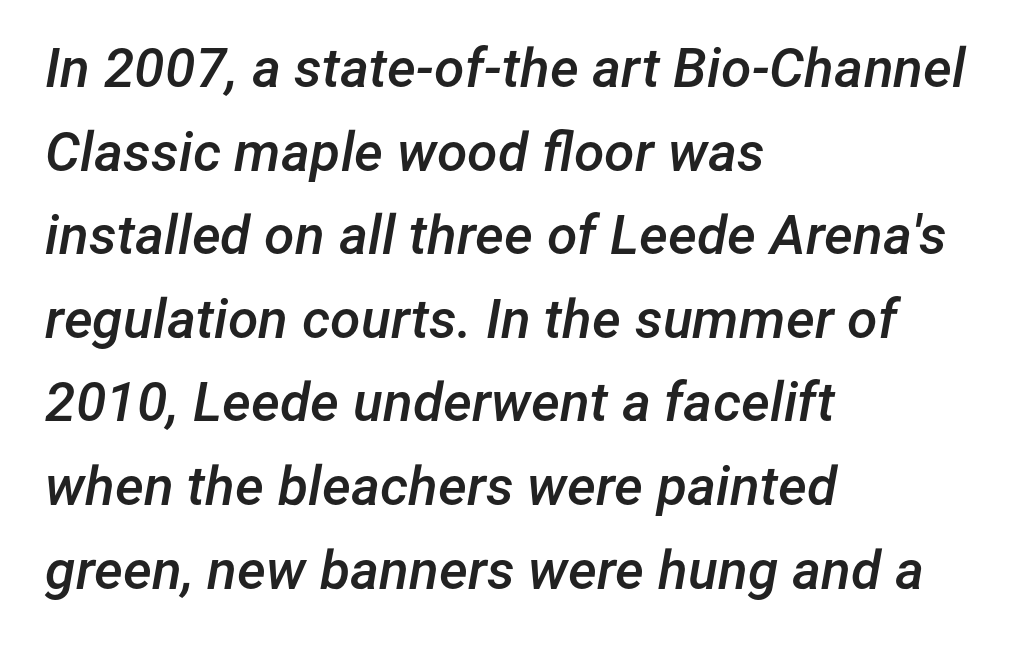
The letters are semibold — heavier than regular but short of a full bold. Is the block centered? No — it sits flush against the left margin. Just letters on the line, the space beneath them empty. There's an unmistakable incline to the writing here.
